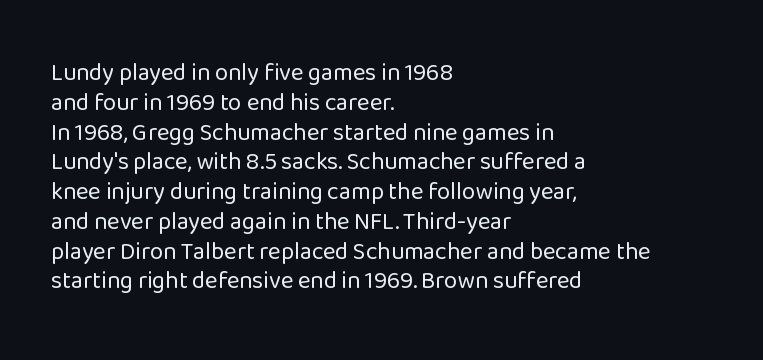
{"italic": "no", "bold": "no", "underline": "no", "align": "left", "line_spacing_ratio": 1.24, "letter_spacing": "normal", "letter_spacing_em": 0.0, "glyph_px": 24}
